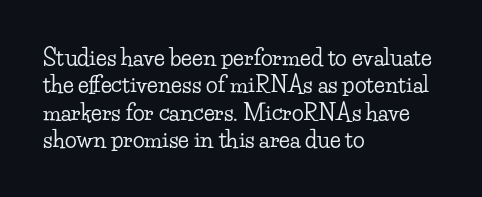
Letter spacing: default. Words float on clear page, feet unadorned. Every stem runs plumb, perpendicular to the baseline. Is there much room between lines? A standard amount, neither cramped nor airy. Reading down the block, your eye returns to a fixed left position each line.
